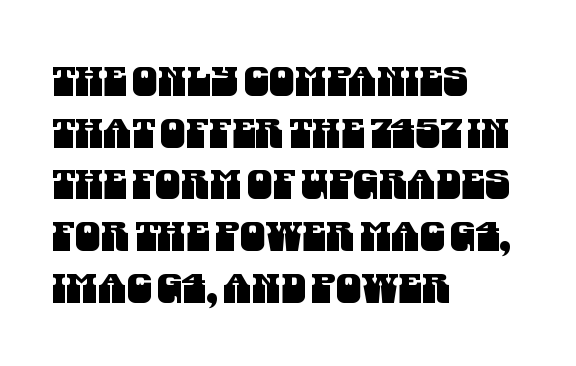
{"serif": "no", "width": "condensed", "stroke_contrast": "medium", "x_height": "large", "monospaced": "no", "underline": "no", "align": "left", "line_spacing": "normal", "line_spacing_ratio": 1.26, "letter_spacing": "normal", "letter_spacing_em": 0.0, "glyph_px": 41}
